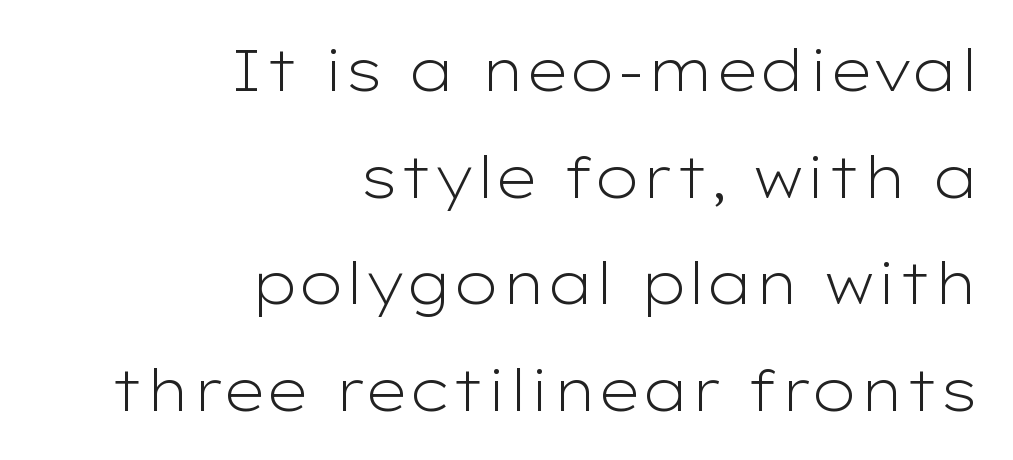
Q: Is the text bold? A: No.
Q: Is the text italic (slanted)? A: No, it is upright.
Q: Is the typeface a serif or a sans-serif typeface? A: Sans-serif.
Q: Is the text underlined? A: No.
Q: How is the paragraph aligned? A: Right-aligned.
Q: Is the spacing between letters normal or unusually wide? A: Normal.
Q: Width (condensed, normal, or wide)? A: Wide.
Q: Stroke contrast? A: Low.
Q: x-height? A: Medium.
Q: Monospaced? A: No.
